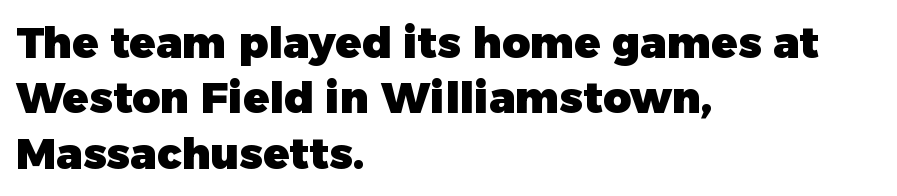
{"serif": "no", "italic": "no", "bold": "yes", "weight": "heavy", "width": "normal", "stroke_contrast": "low", "x_height": "medium", "monospaced": "no", "underline": "no", "align": "left", "line_spacing": "normal", "line_spacing_ratio": 1.29, "letter_spacing": "normal", "letter_spacing_em": 0.0, "glyph_px": 43}
